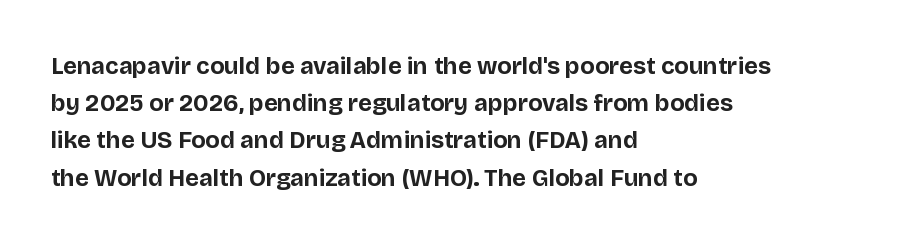
{"italic": "no", "bold": "yes", "underline": "no", "align": "left", "line_spacing": "normal", "line_spacing_ratio": 1.55, "letter_spacing": "normal", "letter_spacing_em": 0.0, "glyph_px": 24}
